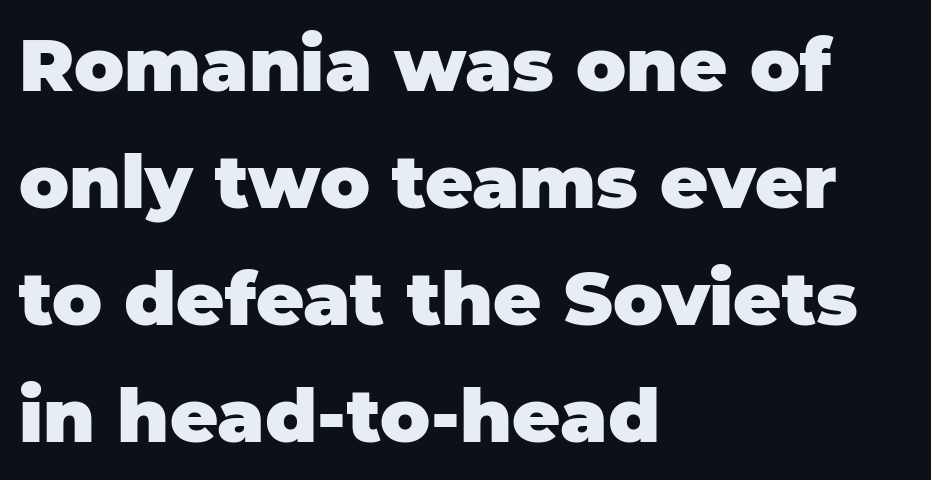
No feet cap the strokes, marking this as sans-serif type. Is the letter spacing exaggerated? No — it looks like the ordinary default. Typesetter's note: full bold, strokes at maximum text heaviness. Evenly set lines give the paragraph a standard silhouette.
